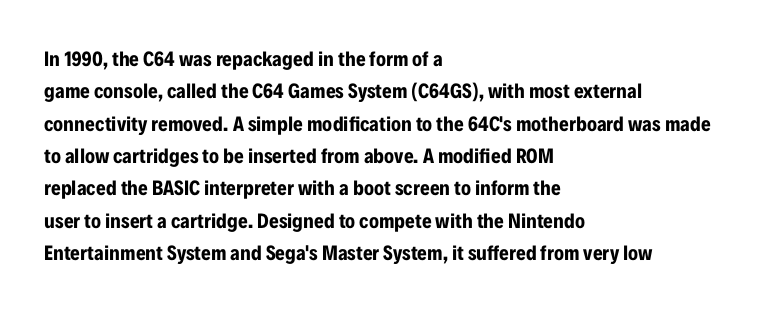
The image shows 21 px bold type, upright; set left-aligned, normal line spacing (1.54x), normal letter spacing, not underlined.
